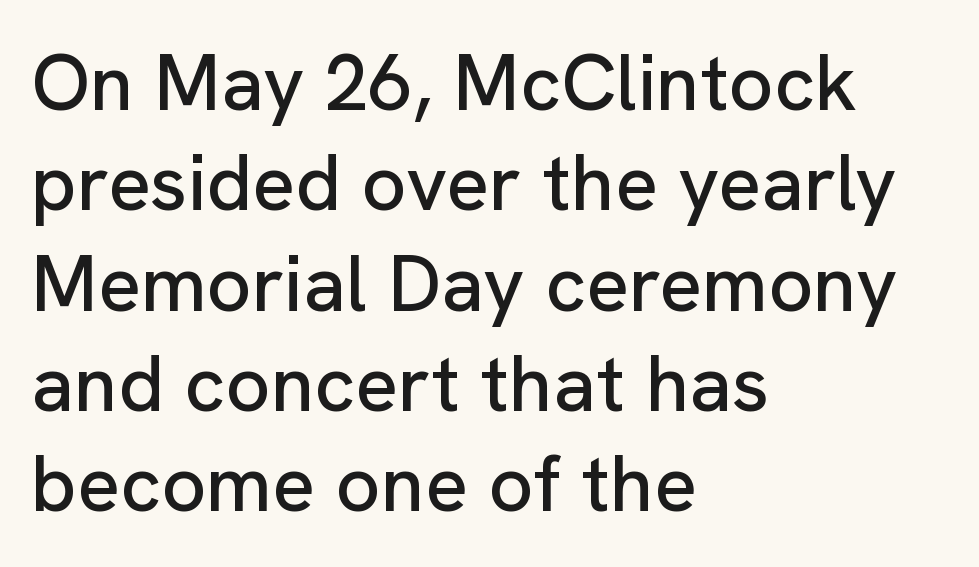
{"serif": "no", "italic": "no", "width": "normal", "stroke_contrast": "low", "x_height": "medium", "monospaced": "no", "underline": "no", "align": "left", "line_spacing": "normal", "line_spacing_ratio": 1.27, "letter_spacing": "normal", "letter_spacing_em": 0.0, "glyph_px": 79}
